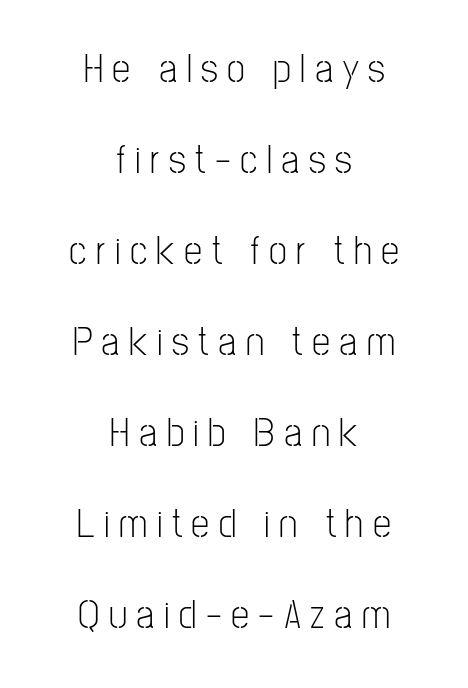
The image shows 41 px light, condensed sans-serif type, upright; set centered, loose line spacing (2.22x), unusually wide letter spacing (+0.23 em), not underlined; low stroke contrast and a medium x-height.
